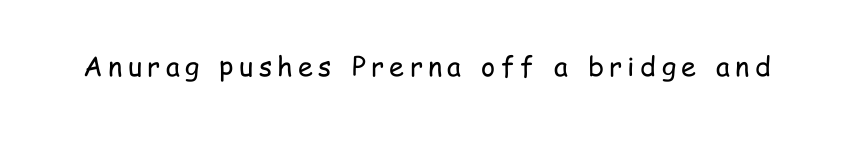
The image shows 27 px text type, upright; set unusually wide letter spacing (+0.2 em), not underlined.
